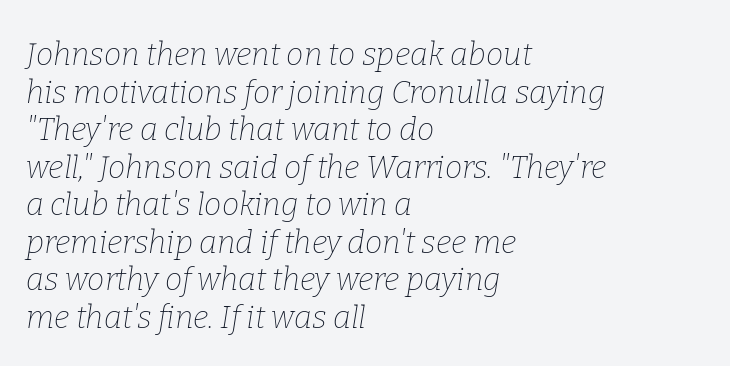
{"serif": "yes", "italic": "yes", "lean": "right", "slant_degrees": 9, "bold": "no", "weight": "thin", "width": "normal", "stroke_contrast": "low", "x_height": "medium", "monospaced": "no", "underline": "no", "align": "left", "line_spacing_ratio": 1.21, "letter_spacing": "normal", "letter_spacing_em": 0.0, "glyph_px": 31}
